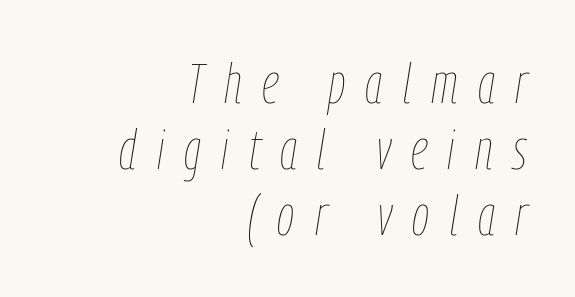
These lines are set flush right with a ragged left edge. Is the stroke heavy? The answer is a plain regular-or-lighter. The passage shown leans; its letterforms are oblique. Think of a printed novel: that variable character pitch is what you see here. Letter spacing: wide. Glance below the letters and you will spot only blank space.
